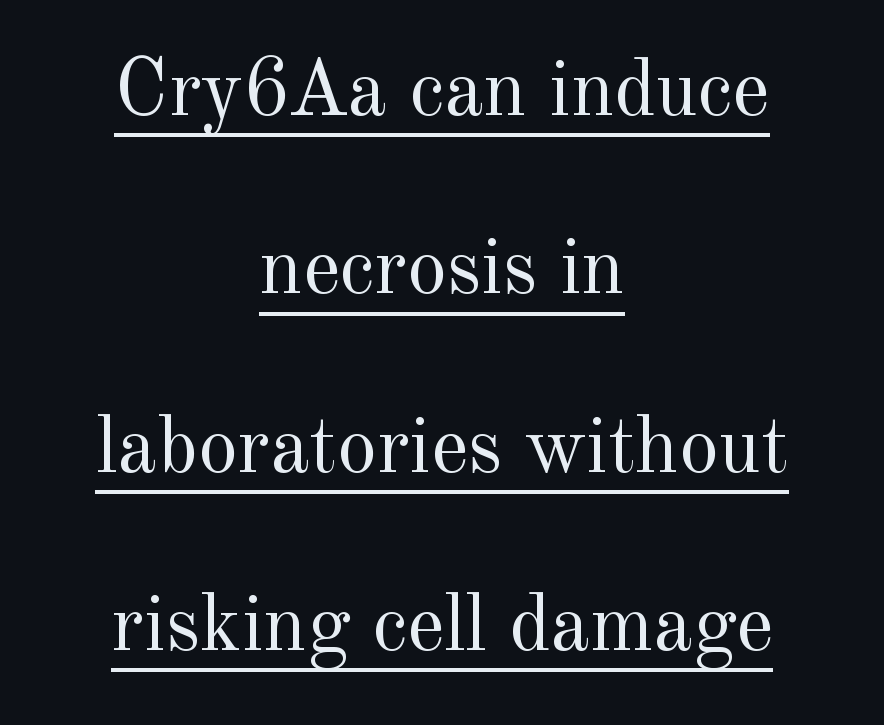
The image shows 80 px regular-weight serif type, upright; set centered, loose line spacing (2.23x), normal letter spacing, underlined; a small x-height.
